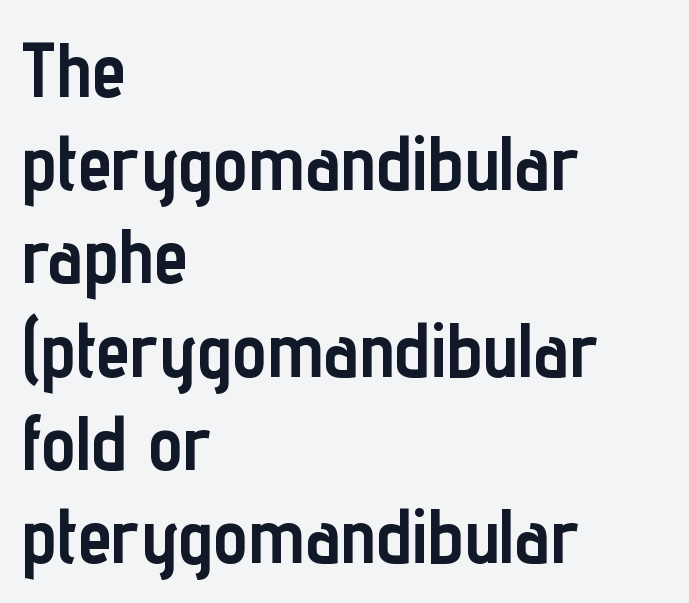
{"serif": "no", "italic": "no", "bold": "yes", "weight": "semibold", "width": "condensed", "stroke_contrast": "low", "x_height": "medium", "monospaced": "no", "underline": "no", "align": "left", "line_spacing_ratio": 1.21, "letter_spacing": "normal", "letter_spacing_em": 0.0, "glyph_px": 77}
